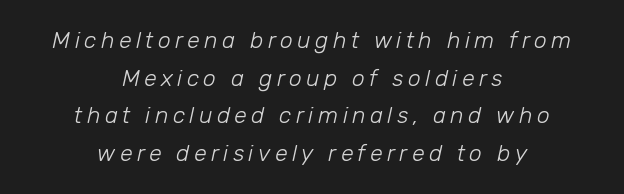
The image shows 23 px text type, italic (leaning right); set centered, normal line spacing (1.64x), not underlined.
